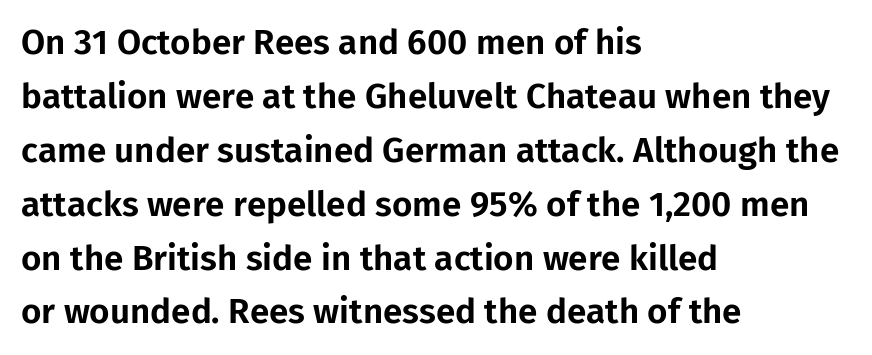
Compared with typical paragraphs, the rows here are spaced about the same. Beneath every word, the page is bare. I'd call this a sans setting — the letters go barefoot. In terms of posture, this sample is upright. Varying glyph widths throughout — classic text-font behaviour.
